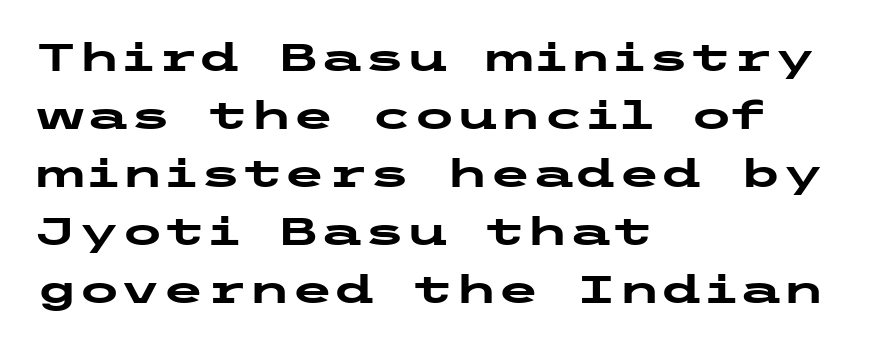
{"serif": "no", "italic": "no", "bold": "yes", "weight": "heavy", "width": "wide", "stroke_contrast": "low", "x_height": "medium", "underline": "no", "align": "left", "line_spacing": "normal", "line_spacing_ratio": 1.49, "letter_spacing": "normal", "letter_spacing_em": 0.0, "glyph_px": 39}
